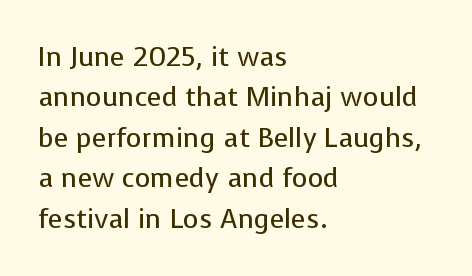
Q: Is the text bold? A: No.
Q: Is the text italic (slanted)? A: No, it is upright.
Q: Is the text underlined? A: No.
Q: How is the paragraph aligned? A: Left-aligned.
Q: Is the spacing between letters normal or unusually wide? A: Normal.
Q: Is the spacing between lines tight, normal or loose? A: Normal.
